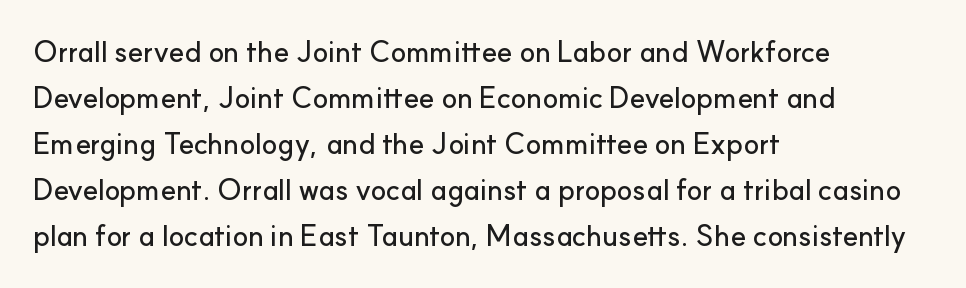
Q: Is the text italic (slanted)? A: No, it is upright.
Q: Is the typeface a serif or a sans-serif typeface? A: Sans-serif.
Q: Is the text underlined? A: No.
Q: How is the paragraph aligned? A: Left-aligned.
Q: Is the spacing between letters normal or unusually wide? A: Normal.
Q: Is the spacing between lines tight, normal or loose? A: Normal.
Q: Width (condensed, normal, or wide)? A: Normal.
Q: Stroke contrast? A: Low.
Q: x-height? A: Small.
Q: Monospaced? A: No.
